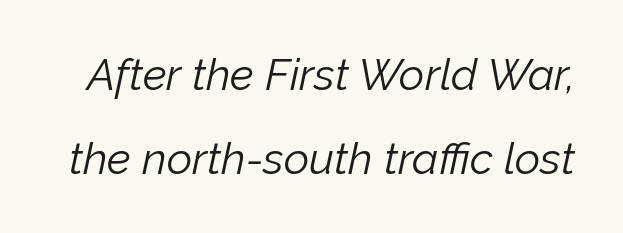
Compared with ordinary roman type, these characters are visibly tilted. Nothing heavy about these letters — not bold at all. The rendering uses natural spacing where letterforms have individual widths. The area under the type is left untouched. The vertical gap from one line to the next is large. You could call the tracking neutral — neither tight nor loose.
